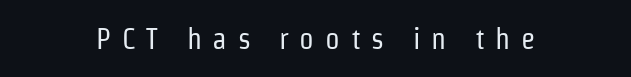
The image shows 29 px regular-weight, condensed sans-serif type, upright; set centered, unusually wide letter spacing (+0.37 em), not underlined; low stroke contrast and a medium x-height.
